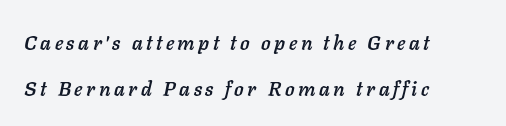
The image shows 20 px text type, italic (leaning right); set left-aligned, loose line spacing (2.28x), not underlined.
